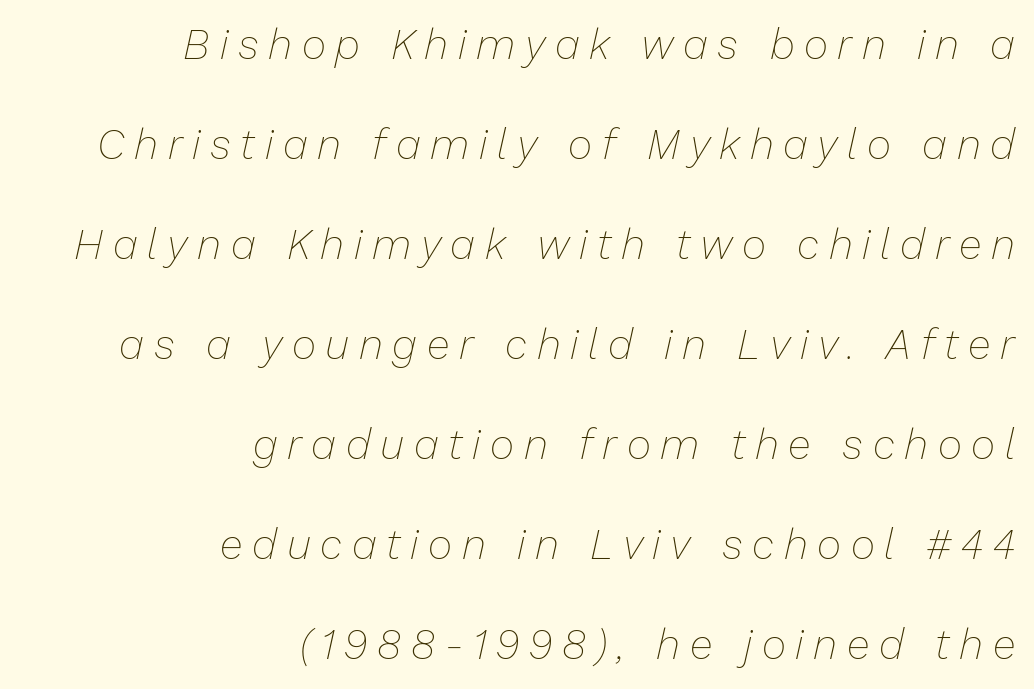
Q: Is the text bold? A: No.
Q: Is the text italic (slanted)? A: Yes, it leans right by about 13 degrees.
Q: Is the text underlined? A: No.
Q: How is the paragraph aligned? A: Right-aligned.
Q: Is the spacing between letters normal or unusually wide? A: Unusually wide.
Q: Is the spacing between lines tight, normal or loose? A: Loose.
Q: Width (condensed, normal, or wide)? A: Normal.
Q: Stroke contrast? A: Low.
Q: x-height? A: Medium.
Q: Monospaced? A: No.
